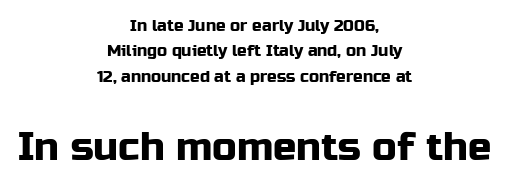
Q: Is the text italic (slanted)? A: No, it is upright.
Q: Is the typeface a serif or a sans-serif typeface? A: Sans-serif.
Q: Is the text underlined? A: No.
Q: How is the paragraph aligned? A: Centered.
Q: Is the spacing between letters normal or unusually wide? A: Normal.
Q: Is the spacing between lines tight, normal or loose? A: Normal.
Q: Which block of text is set in a larger size, the first (top) or the second (bottom)? A: The second (bottom) one.
Q: Width (condensed, normal, or wide)? A: Normal.
Q: Stroke contrast? A: Low.
Q: x-height? A: Medium.
Q: Monospaced? A: No.
